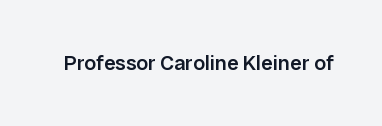
Typesetter's note: demi weight, one step under bold. The specimen omits any rule beneath the text block's lines. Is there any slant? The stems are plumb. Does extra space separate the letters? No, they use regular spacing.
